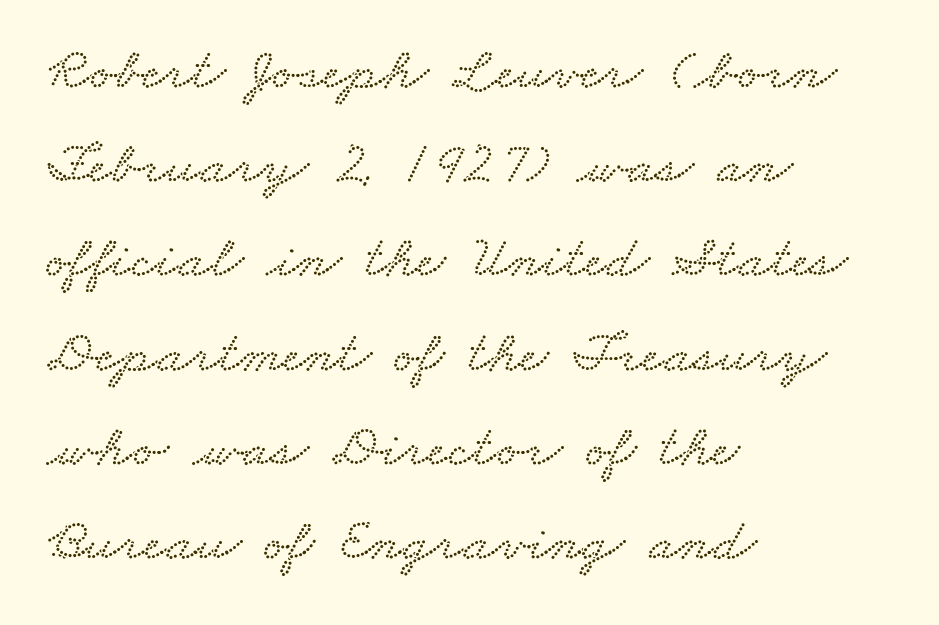
Q: Is the text underlined? A: No.
Q: How is the paragraph aligned? A: Left-aligned.
Q: Is the spacing between letters normal or unusually wide? A: Normal.
Q: Is the spacing between lines tight, normal or loose? A: Normal.
Q: Width (condensed, normal, or wide)? A: Wide.
Q: Stroke contrast? A: Low.
Q: x-height? A: Small.
Q: Monospaced? A: No.
